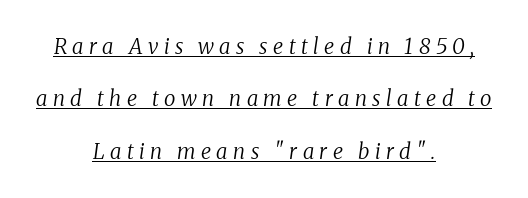
Q: Is the text bold? A: No.
Q: Is the text italic (slanted)? A: Yes, it leans right by about 8 degrees.
Q: Is the text underlined? A: Yes.
Q: How is the paragraph aligned? A: Centered.
Q: Is the spacing between letters normal or unusually wide? A: Unusually wide.
Q: Is the spacing between lines tight, normal or loose? A: Loose.
